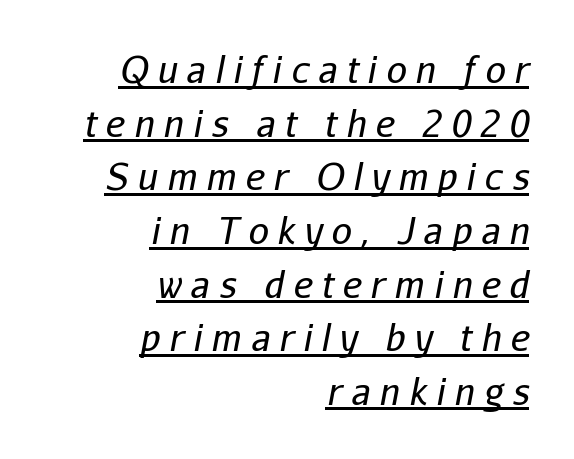
Q: Is the text bold? A: No.
Q: Is the text italic (slanted)? A: Yes, it leans right by about 11 degrees.
Q: Is the text underlined? A: Yes.
Q: How is the paragraph aligned? A: Right-aligned.
Q: Is the spacing between letters normal or unusually wide? A: Unusually wide.
Q: Is the spacing between lines tight, normal or loose? A: Normal.
Q: Width (condensed, normal, or wide)? A: Normal.
Q: Stroke contrast? A: Low.
Q: x-height? A: Medium.
Q: Monospaced? A: No.
